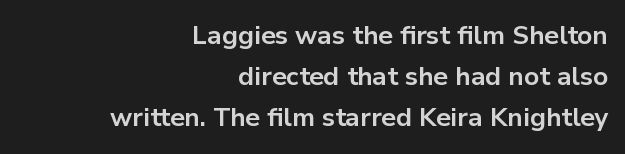
Horizontally, the lines are justified to the trailing edge only. Every stem runs plumb, perpendicular to the baseline. Glance below the letters and you will spot only blank space. No extra tracking has been applied to these lines. Students, observe: this is what conventionally led text looks like. Each glyph is drawn with heavy, bold strokes.
